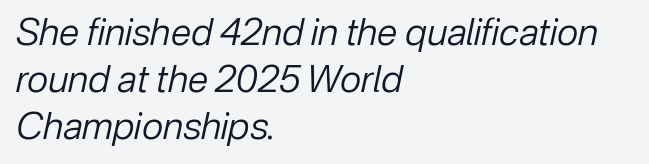
{"italic": "yes", "lean": "right", "slant_degrees": 12, "bold": "no", "weight": "regular", "width": "normal", "stroke_contrast": "low", "x_height": "medium", "monospaced": "no", "underline": "no", "align": "left", "line_spacing": "normal", "line_spacing_ratio": 1.27, "letter_spacing": "normal", "letter_spacing_em": 0.0, "glyph_px": 37}
